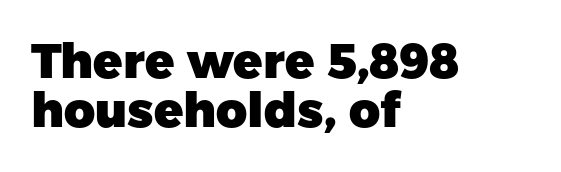
The image shows 48 px heavy sans-serif type, upright; set left-aligned, tight line spacing (1.03x), normal letter spacing, not underlined; low stroke contrast and a medium x-height.
